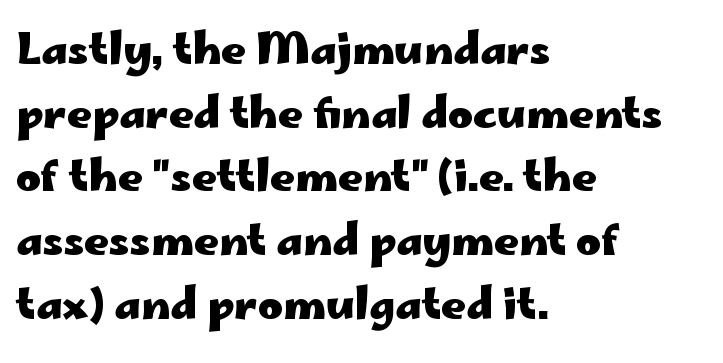
{"serif": "no", "italic": "no", "bold": "yes", "weight": "heavy", "width": "wide", "stroke_contrast": "low", "x_height": "small", "monospaced": "no", "underline": "no", "align": "left", "line_spacing": "normal", "line_spacing_ratio": 1.48, "letter_spacing": "normal", "letter_spacing_em": 0.0, "glyph_px": 43}
